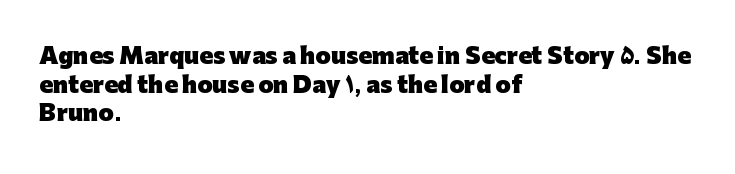
{"italic": "no", "bold": "yes", "underline": "no", "align": "left", "line_spacing": "normal", "line_spacing_ratio": 1.3, "letter_spacing": "normal", "letter_spacing_em": 0.0, "glyph_px": 22}
